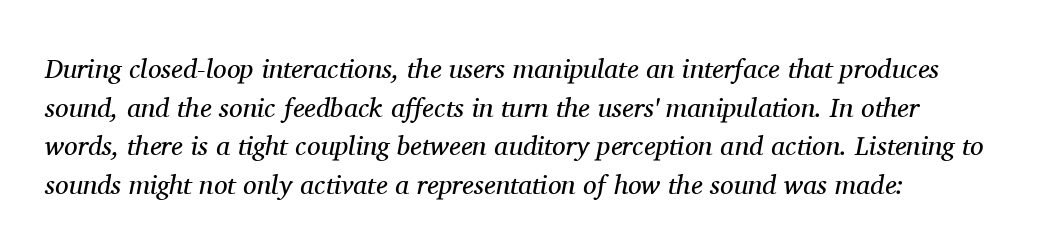
The image shows 27 px text type, italic (leaning right); set left-aligned, normal line spacing (1.43x), normal letter spacing, not underlined.
